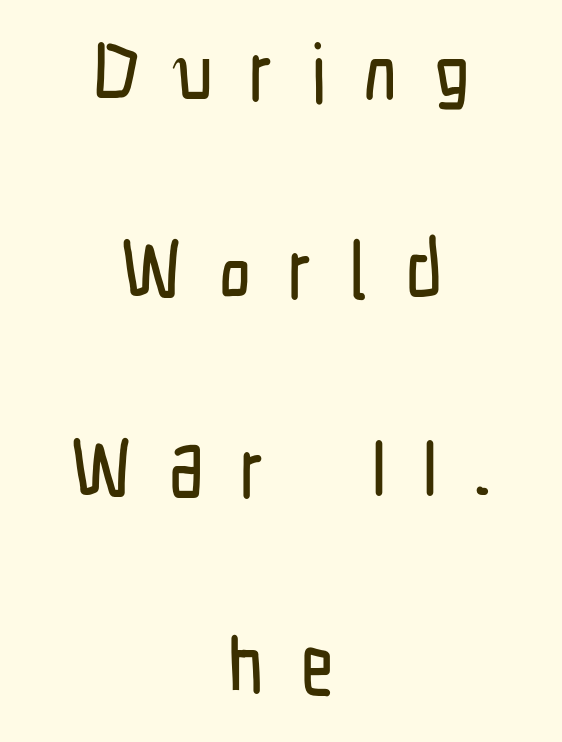
{"serif": "no", "italic": "no", "width": "condensed", "stroke_contrast": "low", "x_height": "medium", "monospaced": "no", "underline": "no", "align": "center", "line_spacing": "loose", "line_spacing_ratio": 2.48, "letter_spacing": "wide", "letter_spacing_em": 0.46, "glyph_px": 80}
